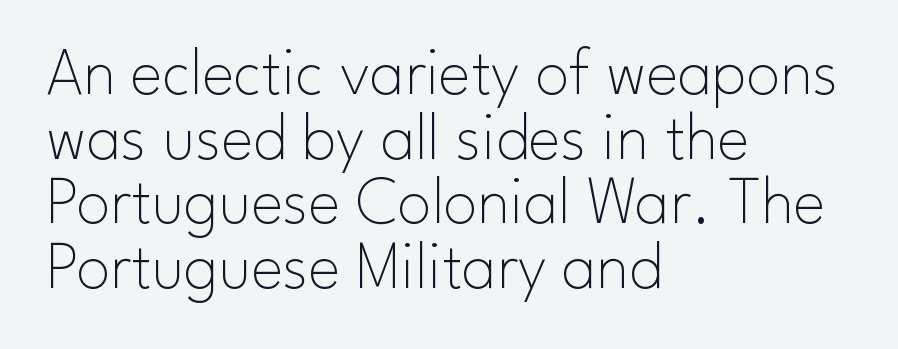
{"serif": "no", "italic": "no", "bold": "no", "weight": "thin", "width": "normal", "stroke_contrast": "low", "x_height": "small", "monospaced": "no", "underline": "no", "align": "left", "line_spacing": "tight", "line_spacing_ratio": 0.95, "letter_spacing": "normal", "letter_spacing_em": 0.0, "glyph_px": 68}
